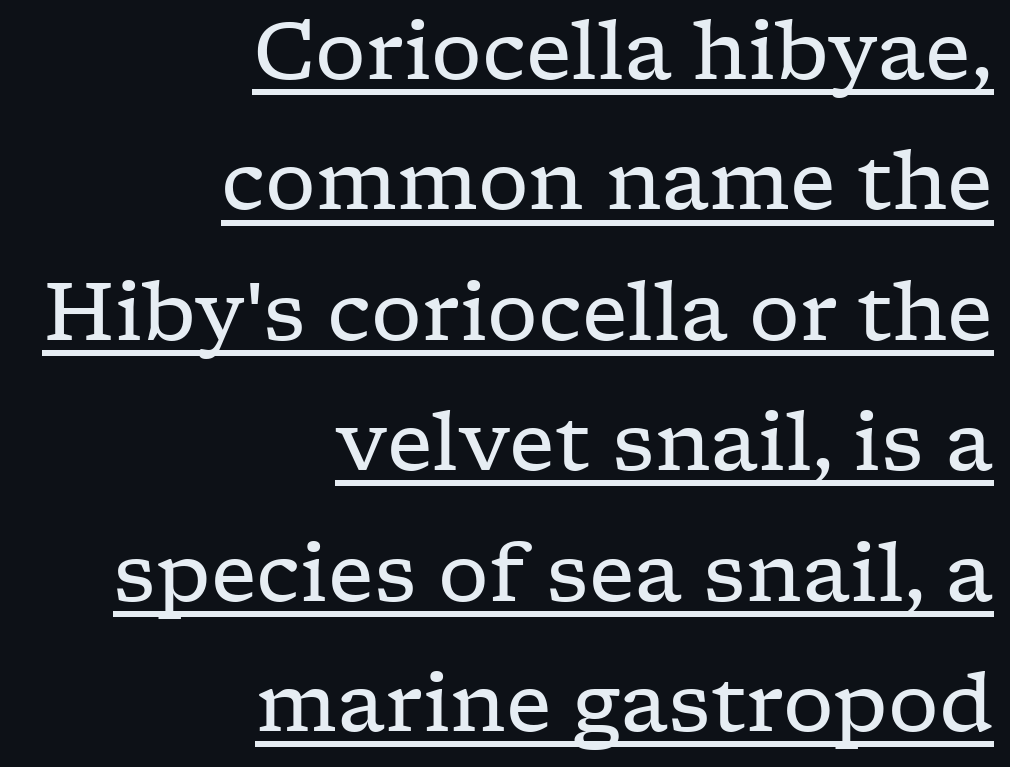
The image shows 80 px regular-weight, wide serif type, upright; set right-aligned, normal line spacing (1.63x), normal letter spacing, underlined; low stroke contrast and a medium x-height.
